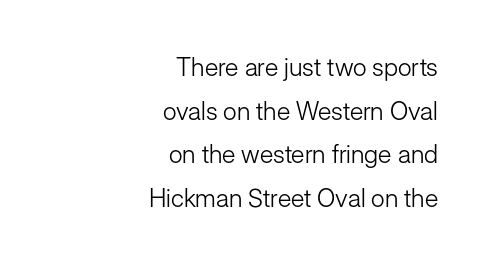
{"italic": "no", "bold": "no", "underline": "no", "align": "right", "line_spacing_ratio": 1.75, "letter_spacing": "normal", "letter_spacing_em": 0.0, "glyph_px": 25}
